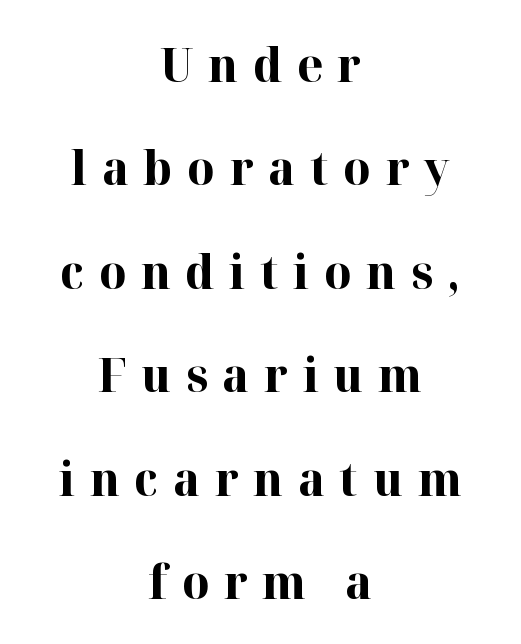
Nobody drew a line under any word here. The strokes are fattened all the way to bold. The passage shown is typed in a proportional face where columns would drift. Students, observe: this is what heavily led, spacious text looks like. The setting favours the middle, as headings and verse often do.
